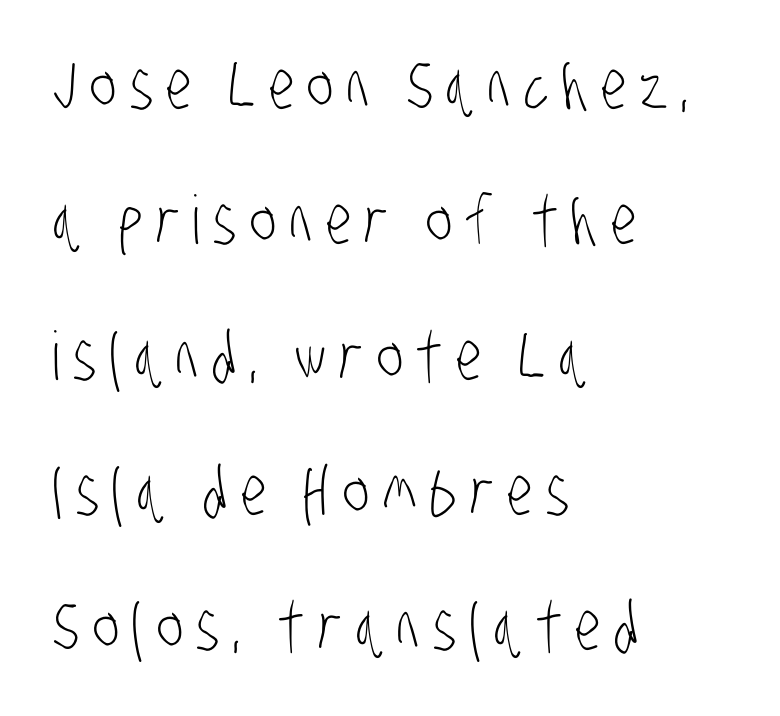
Character widths vary here, with narrow letters taking less room than wide ones. Spacing between characters has been opened up far beyond the box default. Whoever set this chose breathing room over compactness in the vertical rhythm. Stem width sits at or under what a default text font uses. The strip under each line holds only bare page. Reading down the block, your eye returns to a fixed left position each line.
